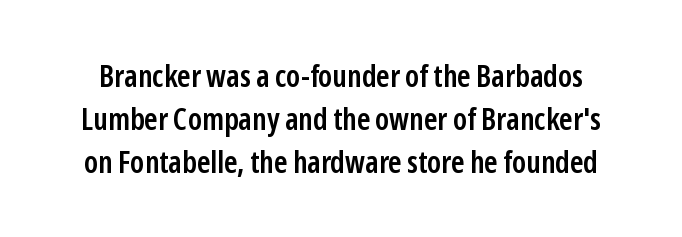
The image shows 31 px semibold, condensed sans-serif type, upright; set normal line spacing (1.39x), normal letter spacing, not underlined; low stroke contrast and a medium x-height.
